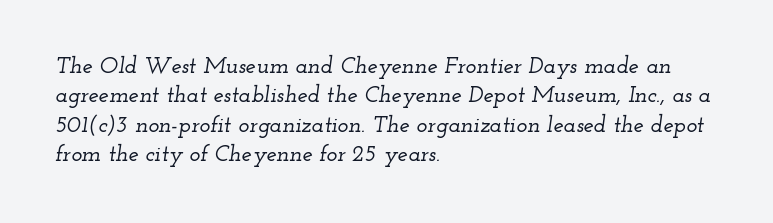
Q: Is the text italic (slanted)? A: Yes, it leans right by about 12 degrees.
Q: Is the text underlined? A: No.
Q: How is the paragraph aligned? A: Left-aligned.
Q: Is the spacing between letters normal or unusually wide? A: Normal.
Q: Is the spacing between lines tight, normal or loose? A: Normal.
